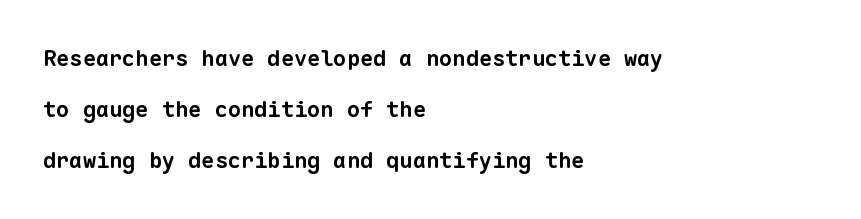
Q: Is the text bold? A: Yes.
Q: Is the text underlined? A: No.
Q: How is the paragraph aligned? A: Left-aligned.
Q: Is the spacing between letters normal or unusually wide? A: Normal.
Q: Is the spacing between lines tight, normal or loose? A: Loose.
